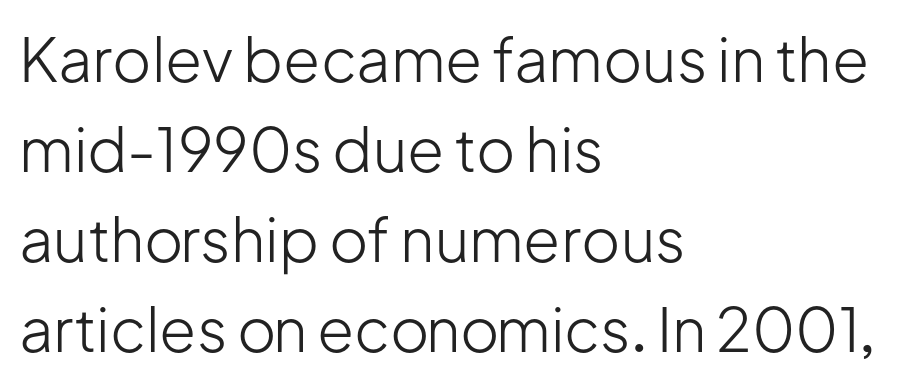
{"serif": "no", "italic": "no", "bold": "no", "weight": "light", "width": "normal", "stroke_contrast": "low", "x_height": "medium", "monospaced": "no", "underline": "no", "align": "left", "line_spacing": "normal", "line_spacing_ratio": 1.5, "letter_spacing": "normal", "letter_spacing_em": 0.0, "glyph_px": 60}
